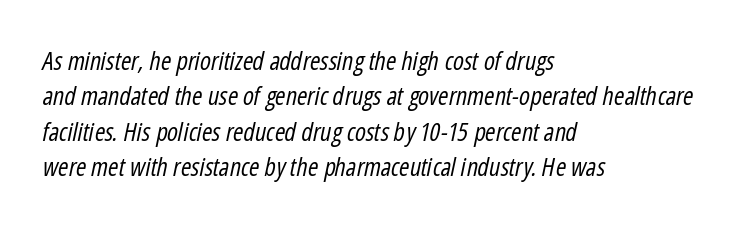
The image shows 25 px text type, italic (leaning right); set left-aligned, normal line spacing (1.42x), normal letter spacing, not underlined.
